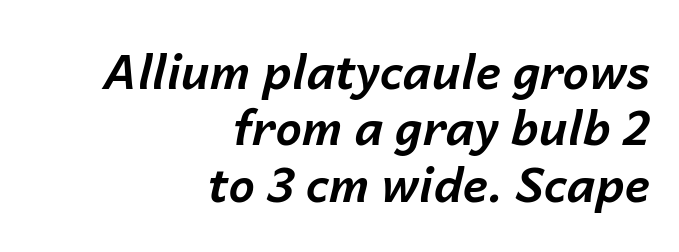
The image shows 47 px bold type, italic (leaning right); set right-aligned, line spacing 1.2x, normal letter spacing, not underlined; low stroke contrast and a medium x-height.
